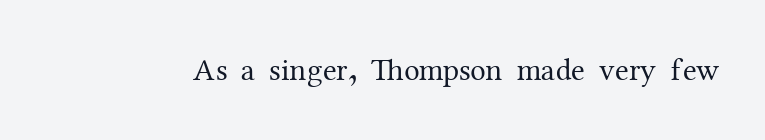
Q: Is the text bold? A: No.
Q: Is the text italic (slanted)? A: No, it is upright.
Q: Is the typeface a serif or a sans-serif typeface? A: Serif.
Q: Is the text underlined? A: No.
Q: Is the spacing between letters normal or unusually wide? A: Normal.
Q: Width (condensed, normal, or wide)? A: Normal.
Q: Stroke contrast? A: Medium.
Q: x-height? A: Medium.
Q: Monospaced? A: No.
